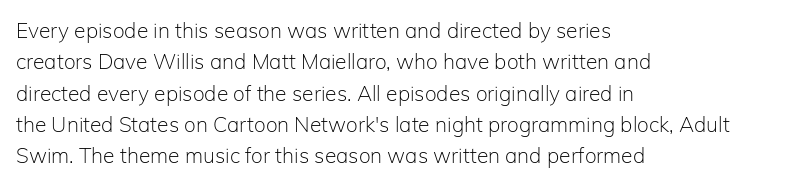
{"italic": "no", "bold": "no", "underline": "no", "align": "left", "line_spacing": "normal", "line_spacing_ratio": 1.49, "letter_spacing": "normal", "letter_spacing_em": 0.0, "glyph_px": 21}
